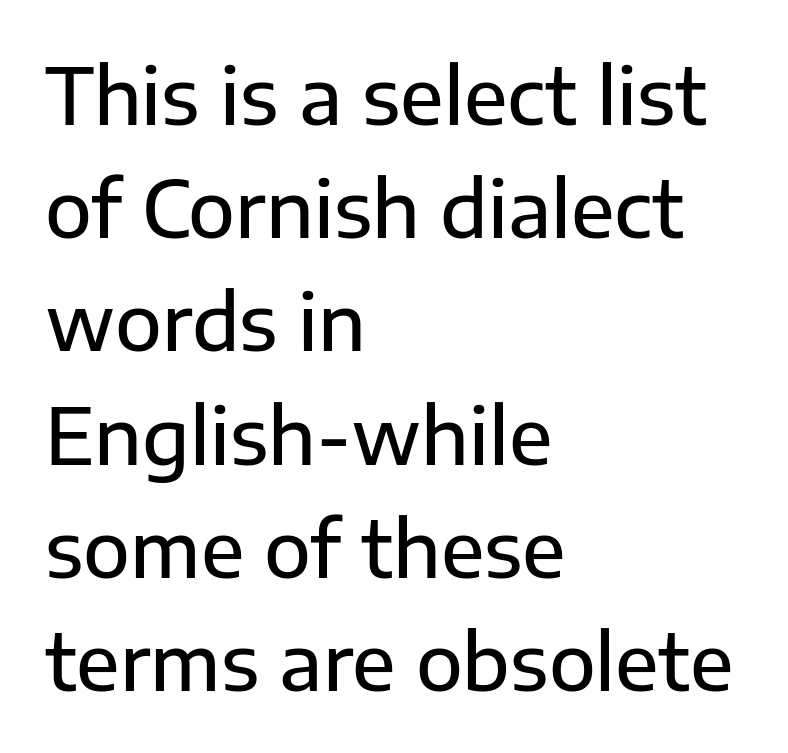
This sample uses a sans-serif face. Reading down the block, your eye returns to a fixed left position each line. The passage shown has conventional tracking throughout. These lines were composed using upright roman letters. Type without underlining. Baseline-to-baseline distance is the conventional proportion of letter height.
